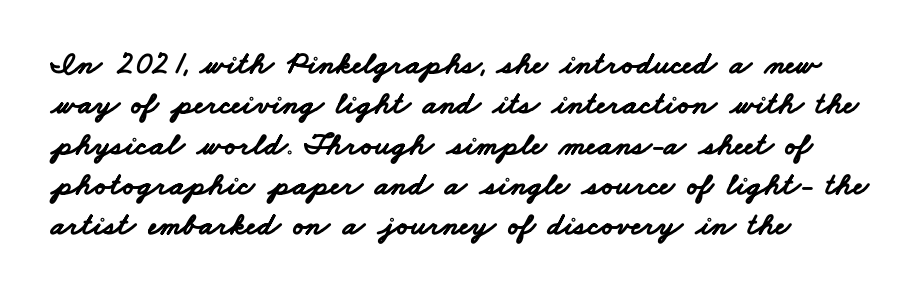
Q: Is the text bold? A: Yes.
Q: Is the typeface a serif or a sans-serif typeface? A: Sans-serif.
Q: Is the text underlined? A: No.
Q: Is the spacing between letters normal or unusually wide? A: Normal.
Q: Is the spacing between lines tight, normal or loose? A: Normal.
Q: Width (condensed, normal, or wide)? A: Wide.
Q: Stroke contrast? A: Low.
Q: x-height? A: Small.
Q: Monospaced? A: No.
